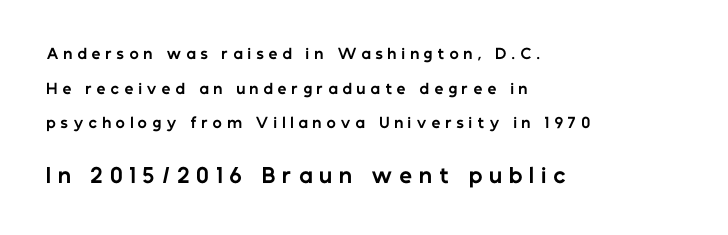
The image shows 20 px bold type, upright; set left-aligned, loose line spacing (2.48x), unusually wide letter spacing (+0.35 em), not underlined; the second (bottom) block is 1.43x larger.
